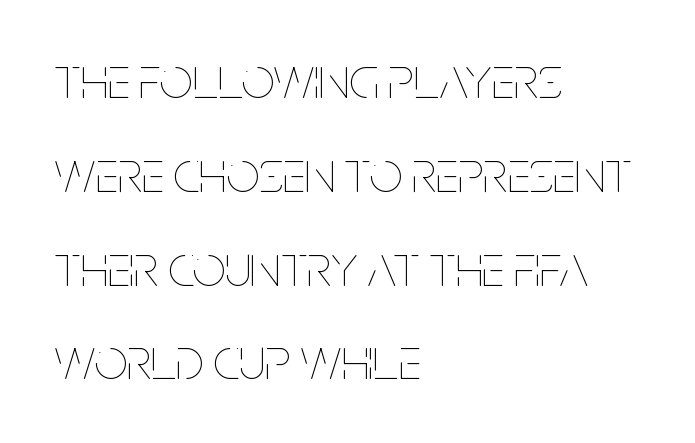
Posture: upright roman. Compared with a centered layout, this one pins lines to the left instead. How would I describe the line gaps? Plain and ordinary. Spacing between characters is what you'd get straight out of the box. Spacing verdict: proportional, widths tailored to each character.
